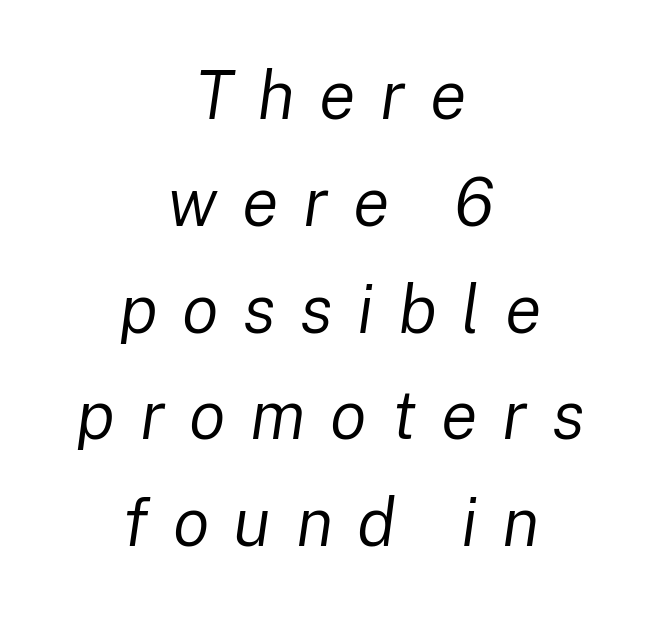
{"italic": "yes", "lean": "right", "slant_degrees": 8, "bold": "no", "weight": "regular", "width": "normal", "stroke_contrast": "low", "x_height": "medium", "monospaced": "no", "underline": "no", "align": "center", "line_spacing": "normal", "line_spacing_ratio": 1.57, "letter_spacing": "wide", "letter_spacing_em": 0.36, "glyph_px": 68}
